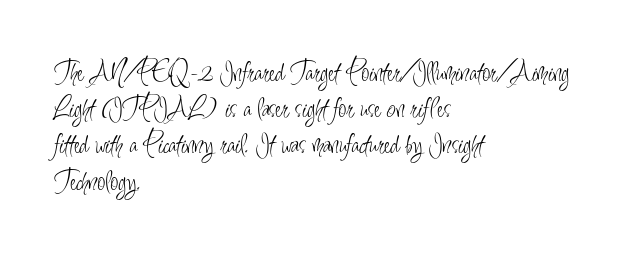
This rendering uses left alignment, leaving the right contour irregular. Is this a sans? Yes — the strokes have no serifs. Stem width sits at or under what a default text font uses. Descenders hang freely into open space.
